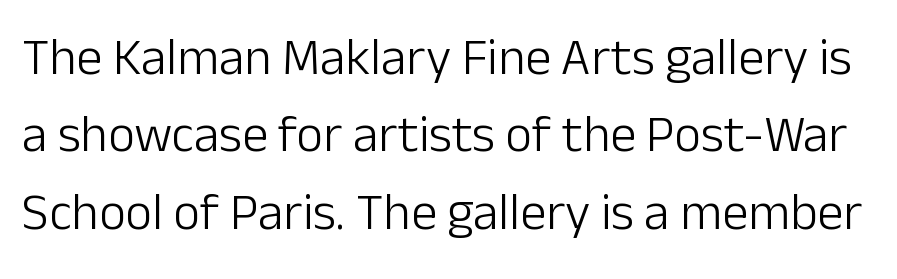
The image shows 52 px light sans-serif type, upright; set normal line spacing (1.49x), normal letter spacing, not underlined; low stroke contrast and a medium x-height.
